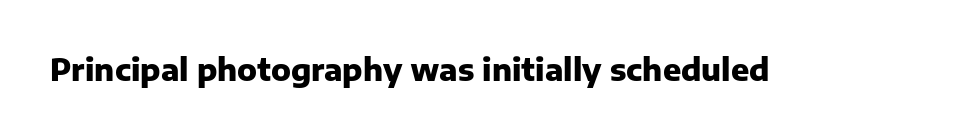
The image shows 30 px heavy sans-serif type, upright; set normal letter spacing, not underlined; low stroke contrast and a medium x-height.
